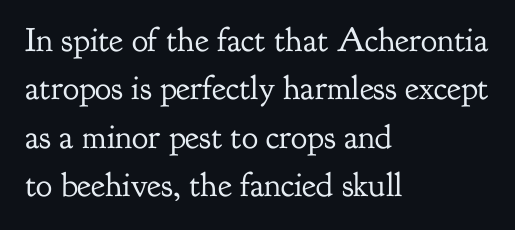
Q: Is the text bold? A: No.
Q: Is the text italic (slanted)? A: No, it is upright.
Q: Is the typeface a serif or a sans-serif typeface? A: Serif.
Q: Is the text underlined? A: No.
Q: How is the paragraph aligned? A: Left-aligned.
Q: Is the spacing between letters normal or unusually wide? A: Normal.
Q: Is the spacing between lines tight, normal or loose? A: Normal.
Q: Width (condensed, normal, or wide)? A: Normal.
Q: Stroke contrast? A: Low.
Q: x-height? A: Small.
Q: Monospaced? A: No.
